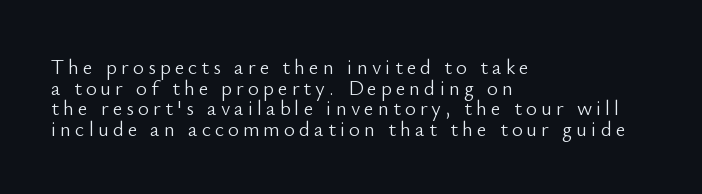
The image shows 21 px text type, upright; set left-aligned, tight line spacing (0.98x), not underlined.
